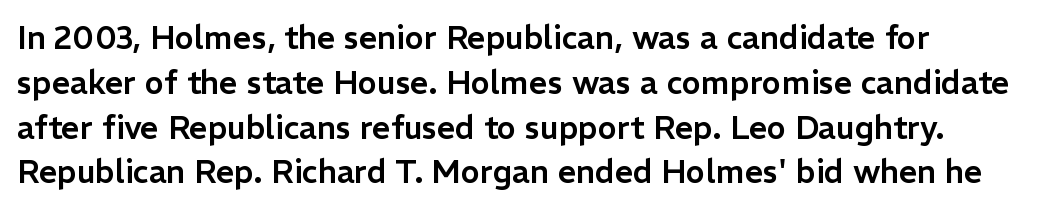
Q: Is the text italic (slanted)? A: No, it is upright.
Q: Is the typeface a serif or a sans-serif typeface? A: Sans-serif.
Q: Is the text underlined? A: No.
Q: How is the paragraph aligned? A: Left-aligned.
Q: Is the spacing between letters normal or unusually wide? A: Normal.
Q: Is the spacing between lines tight, normal or loose? A: Normal.
Q: Width (condensed, normal, or wide)? A: Normal.
Q: Stroke contrast? A: Low.
Q: x-height? A: Medium.
Q: Monospaced? A: No.
